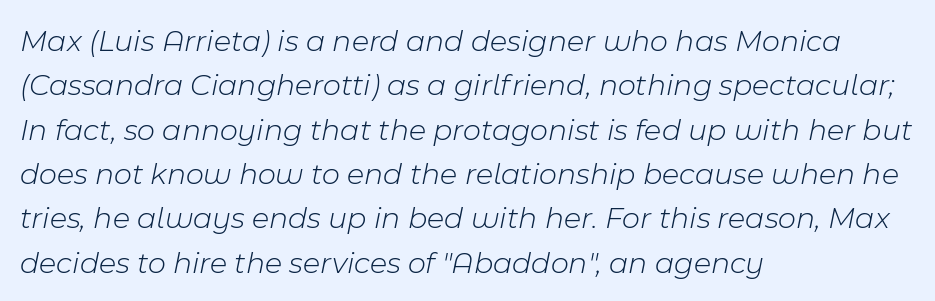
{"italic": "yes", "lean": "right", "slant_degrees": 11, "bold": "no", "weight": "light", "width": "normal", "stroke_contrast": "low", "x_height": "medium", "monospaced": "no", "underline": "no", "align": "left", "line_spacing": "normal", "line_spacing_ratio": 1.43, "letter_spacing": "normal", "letter_spacing_em": 0.0, "glyph_px": 31}
